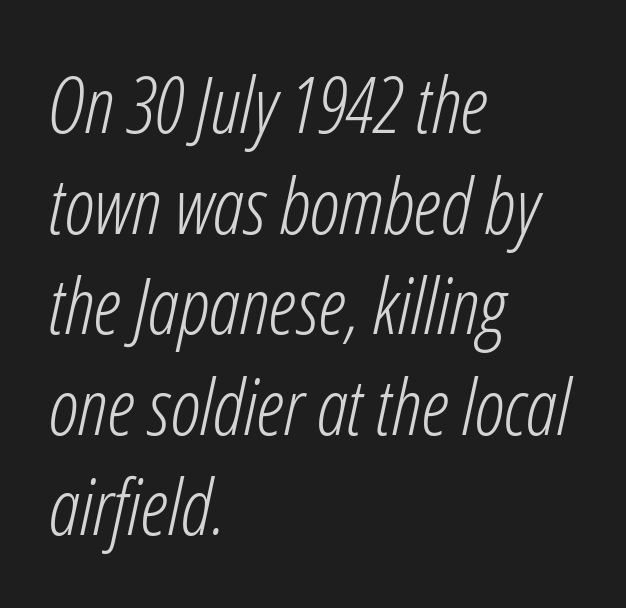
Q: Is the text bold? A: No.
Q: Is the text italic (slanted)? A: Yes, it leans right by about 12 degrees.
Q: Is the text underlined? A: No.
Q: How is the paragraph aligned? A: Left-aligned.
Q: Is the spacing between letters normal or unusually wide? A: Normal.
Q: Is the spacing between lines tight, normal or loose? A: Normal.
Q: Width (condensed, normal, or wide)? A: Condensed.
Q: Stroke contrast? A: Low.
Q: x-height? A: Medium.
Q: Monospaced? A: No.
